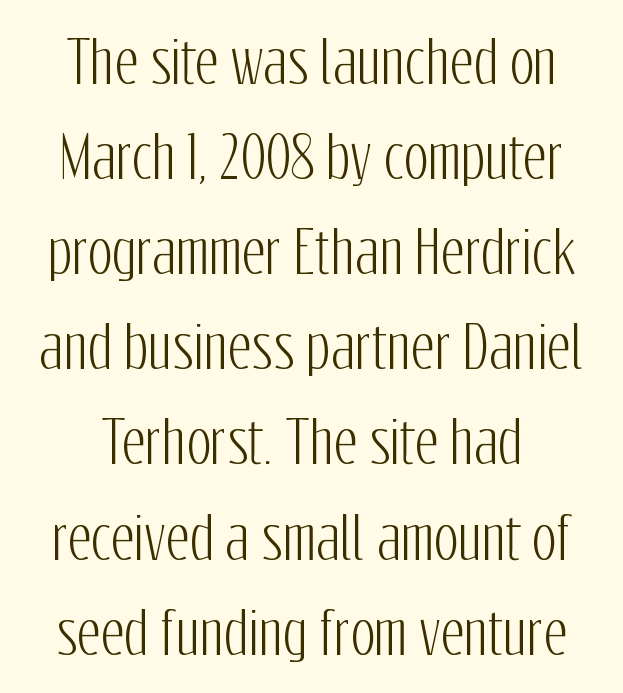
Q: Is the text italic (slanted)? A: No, it is upright.
Q: Is the typeface a serif or a sans-serif typeface? A: Sans-serif.
Q: Is the text underlined? A: No.
Q: Is the spacing between letters normal or unusually wide? A: Normal.
Q: Is the spacing between lines tight, normal or loose? A: Normal.
Q: Width (condensed, normal, or wide)? A: Condensed.
Q: Stroke contrast? A: Low.
Q: x-height? A: Medium.
Q: Monospaced? A: No.
